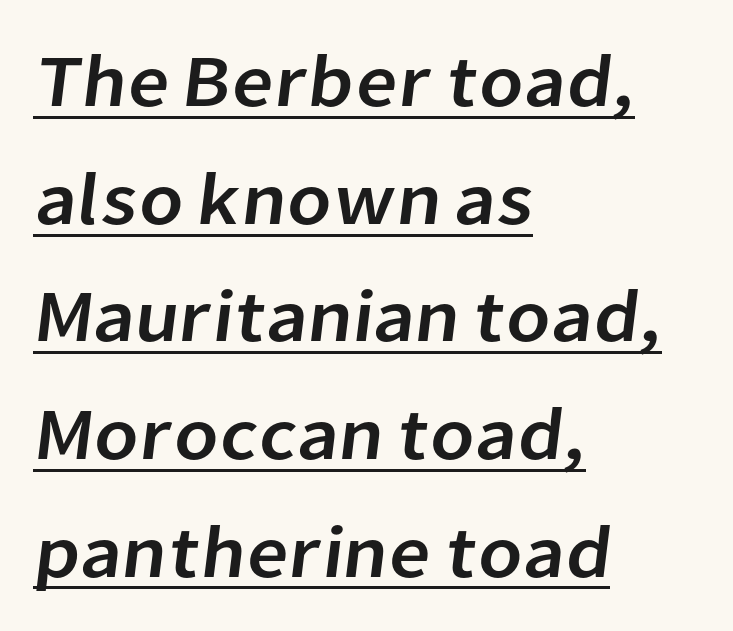
Check where the strokes stop: nothing finishes them off — pure sans. Each word holds together tightly as a unit, with standard inter-letter gaps. This block has exactly the height ordinary leading produces. Line starts are locked; line ends wander. Caption: lettering with a line underneath. Is this a fixed-width face? No — the glyphs have proportional, varying widths.
